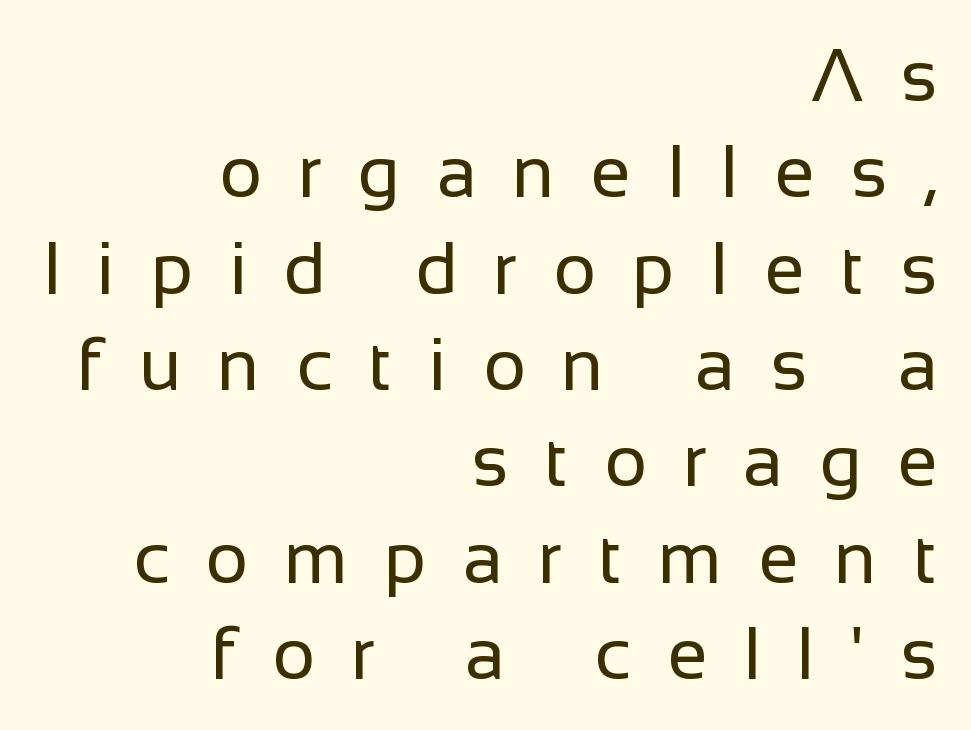
Q: Is the text bold? A: No.
Q: Is the text italic (slanted)? A: No, it is upright.
Q: Is the typeface a serif or a sans-serif typeface? A: Sans-serif.
Q: Is the text underlined? A: No.
Q: How is the paragraph aligned? A: Right-aligned.
Q: Is the spacing between letters normal or unusually wide? A: Unusually wide.
Q: Is the spacing between lines tight, normal or loose? A: Normal.
Q: Width (condensed, normal, or wide)? A: Normal.
Q: Stroke contrast? A: Low.
Q: x-height? A: Medium.
Q: Monospaced? A: No.
